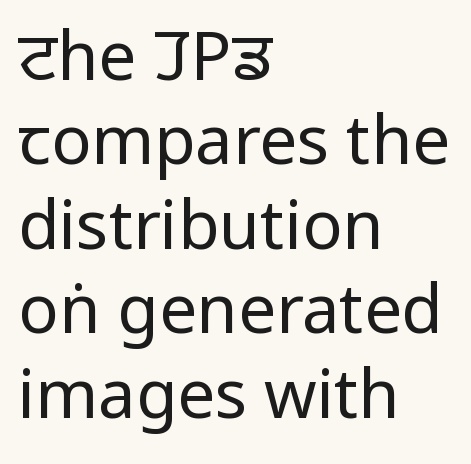
Horizontal bands of white between lines are of average thickness. This rendering uses left alignment, leaving the right contour irregular. The lettering holds an erect, upright posture throughout. The letters advance in unequal steps, a hallmark of proportional type.
